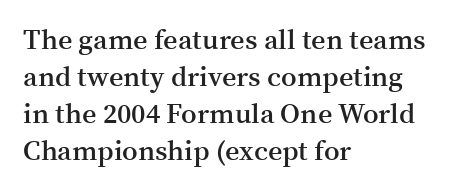
Q: Is the text bold? A: Semi-bold.
Q: Is the text italic (slanted)? A: No, it is upright.
Q: Is the typeface a serif or a sans-serif typeface? A: Serif.
Q: Is the text underlined? A: No.
Q: How is the paragraph aligned? A: Left-aligned.
Q: Is the spacing between letters normal or unusually wide? A: Normal.
Q: Is the spacing between lines tight, normal or loose? A: Normal.
Q: Width (condensed, normal, or wide)? A: Normal.
Q: Stroke contrast? A: Medium.
Q: x-height? A: Medium.
Q: Monospaced? A: No.
